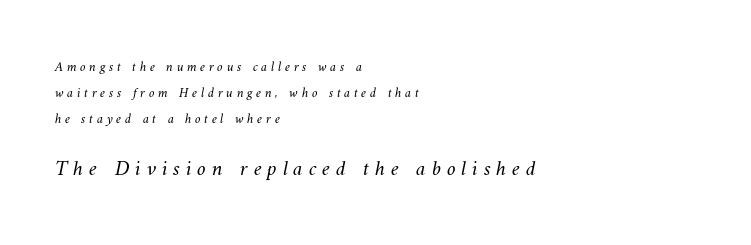
The zone under the glyphs is completely vacant. Line starts are locked; line ends wander. The strokes carry an ordinary text weight at most. The composition opens small and finishes big. The letters are spread apart with noticeably loose tracking.
